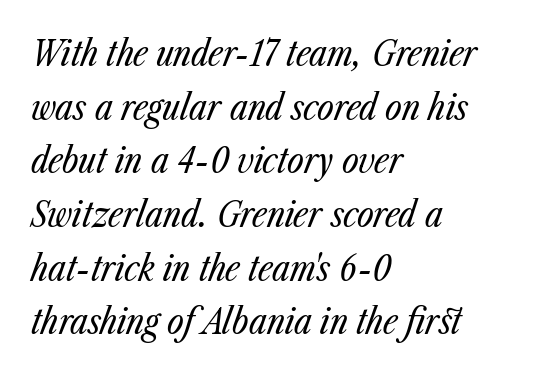
The image shows 36 px regular-weight, condensed type, italic (leaning right); set left-aligned, normal line spacing (1.49x), normal letter spacing, not underlined; low stroke contrast and a medium x-height.
